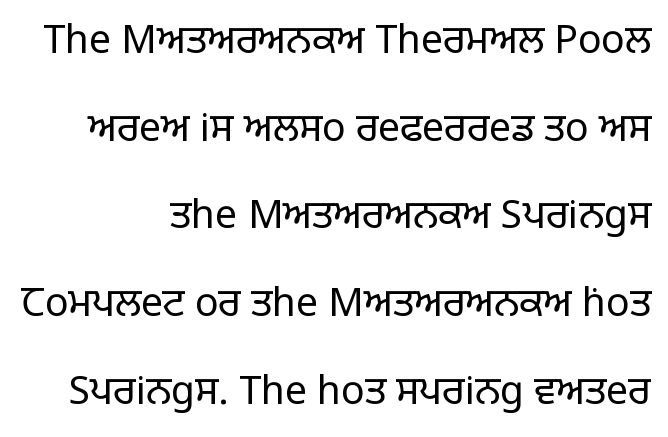
Short note: letters normally spaced. The paragraph has a hard right edge and a soft left edge. A typesetter would call this proportional, since set widths differ per character. Every stem runs plumb, perpendicular to the baseline. Check under the words: just untouched page. These lines stand farther apart than default settings would place them.
